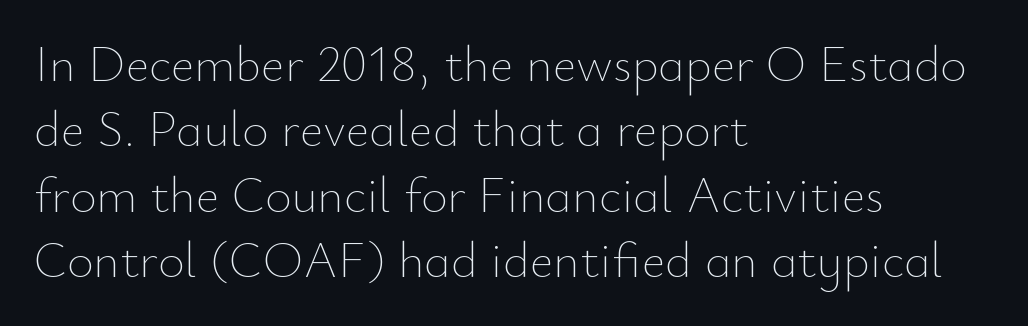
One glance says typical: line gaps are just what's usual. The typesetter chose a ragged-right arrangement here. Look at the tracking — it's just the regular setting, nothing added. Here the designer chose a conventional face with non-uniform glyph widths. The lettering holds an erect, upright posture throughout.
